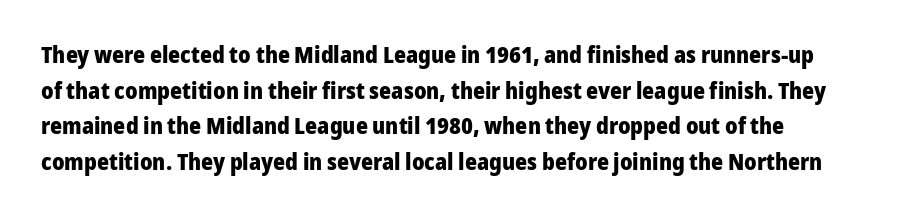
The image shows 23 px bold type, upright; set left-aligned, normal line spacing (1.55x), normal letter spacing, not underlined.
